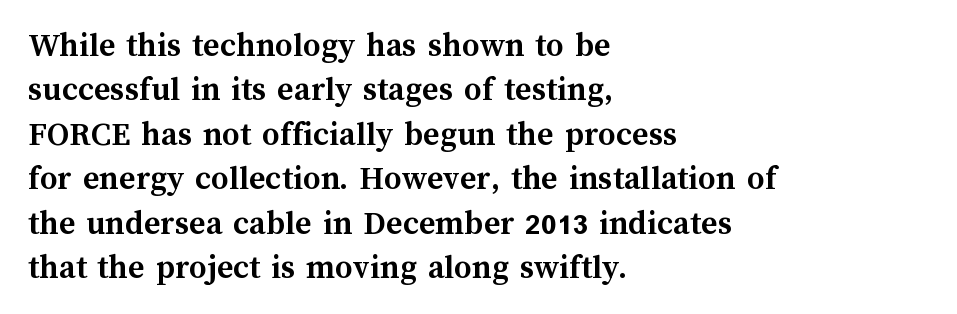
The image shows 35 px semibold type, upright; set left-aligned, normal line spacing (1.27x), normal letter spacing, not underlined; medium stroke contrast and a medium x-height.
